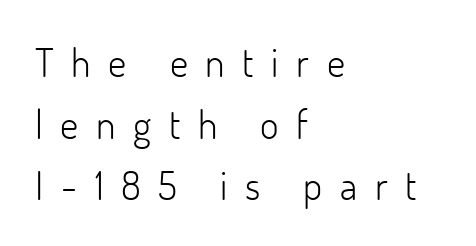
Reading down the block, your eye returns to a fixed left position each line. The characters are drawn with everyday or finer stroke widths. Look at the bottom of the vertical strokes: they stop flat, with no serifs. Here the designer chose a conventional face with non-uniform glyph widths. Observe the wide spacing: letters keep a clear distance from each other. How would I describe the line gaps? Plain and ordinary.
